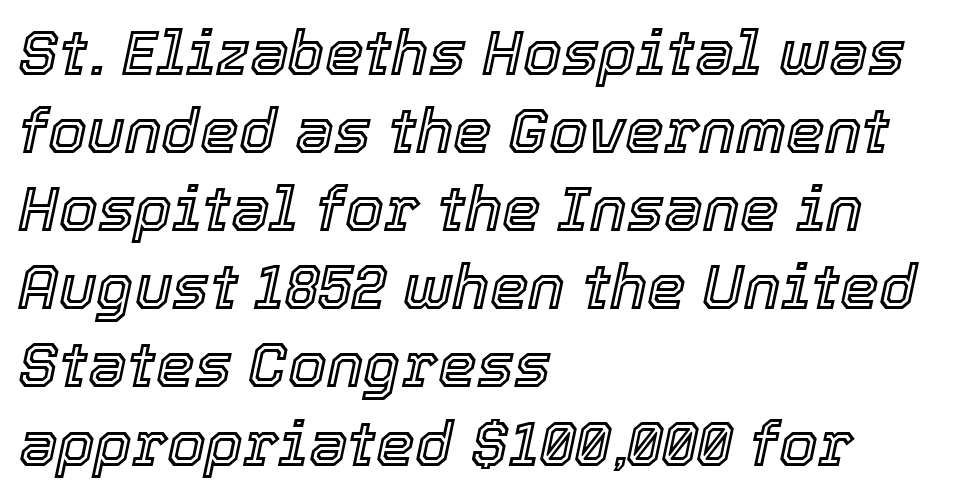
Q: Is the text italic (slanted)? A: Yes, it leans right by about 12 degrees.
Q: Is the text underlined? A: No.
Q: How is the paragraph aligned? A: Left-aligned.
Q: Is the spacing between letters normal or unusually wide? A: Normal.
Q: Is the spacing between lines tight, normal or loose? A: Normal.
Q: Width (condensed, normal, or wide)? A: Normal.
Q: x-height? A: Medium.
Q: Monospaced? A: No.
